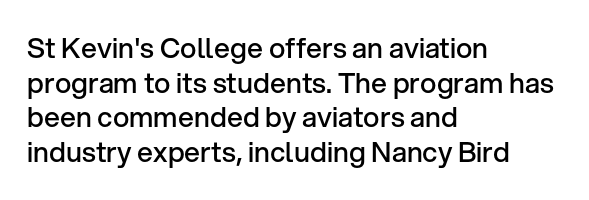
{"serif": "no", "italic": "no", "bold": "semi", "weight": "semibold", "width": "normal", "stroke_contrast": "low", "x_height": "medium", "monospaced": "no", "underline": "no", "align": "left", "line_spacing_ratio": 1.24, "letter_spacing": "normal", "letter_spacing_em": 0.0, "glyph_px": 28}
